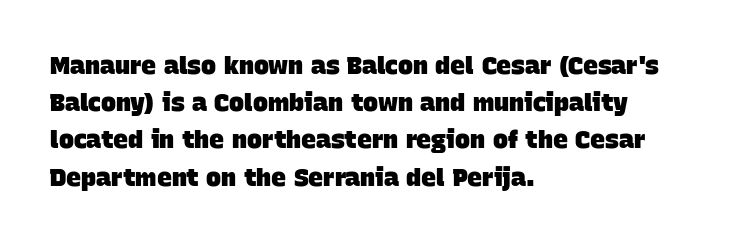
The image shows 25 px bold type; set left-aligned, normal line spacing (1.49x), normal letter spacing, not underlined.
